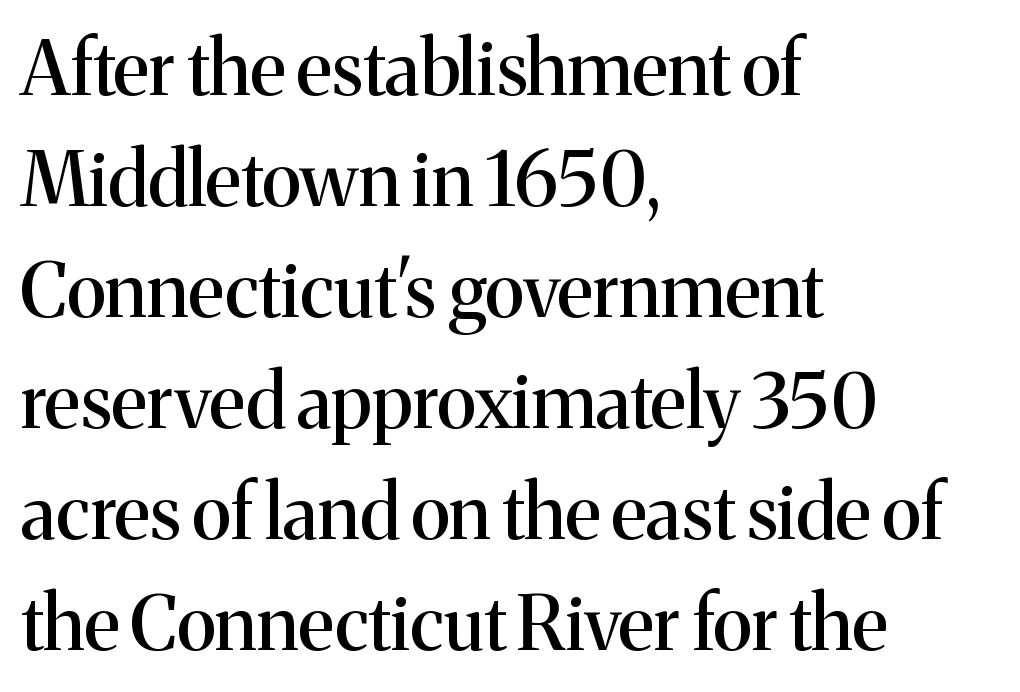
{"serif": "yes", "italic": "no", "width": "normal", "stroke_contrast": "medium", "x_height": "medium", "monospaced": "no", "underline": "no", "align": "left", "line_spacing": "normal", "line_spacing_ratio": 1.48, "letter_spacing": "normal", "letter_spacing_em": 0.0, "glyph_px": 75}
